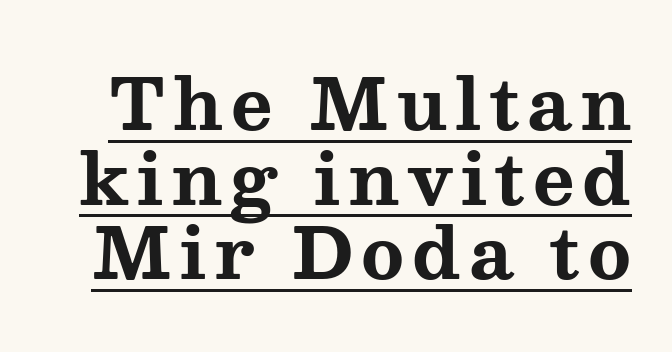
This is serif lettering, the kind often seen in printed books. These lines carry a lot of weight — the face is fully bold. The vertical gap from one line to the next is small. Compared with undecorated copy, this sample adds a rule below the words.
